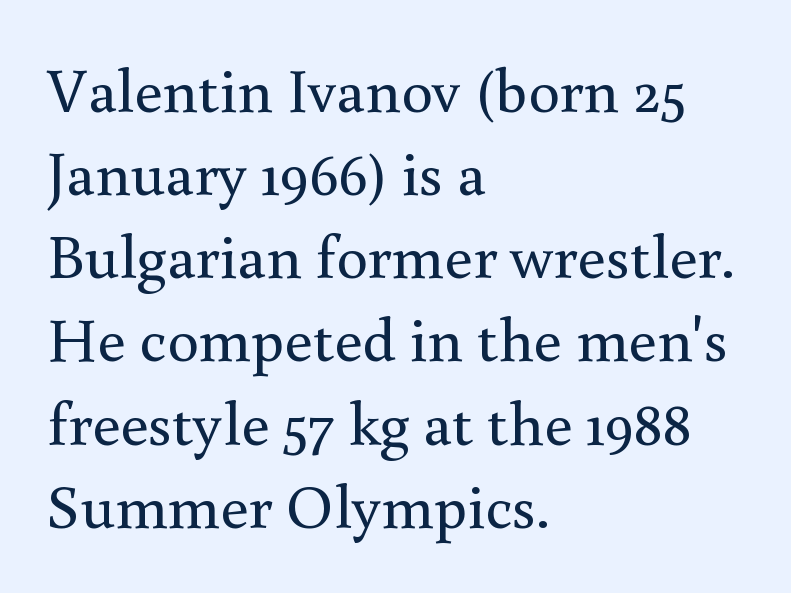
Q: Is the text bold? A: No.
Q: Is the text italic (slanted)? A: No, it is upright.
Q: Is the typeface a serif or a sans-serif typeface? A: Serif.
Q: Is the text underlined? A: No.
Q: How is the paragraph aligned? A: Left-aligned.
Q: Is the spacing between letters normal or unusually wide? A: Normal.
Q: Is the spacing between lines tight, normal or loose? A: Normal.
Q: Width (condensed, normal, or wide)? A: Normal.
Q: x-height? A: Small.
Q: Monospaced? A: No.
